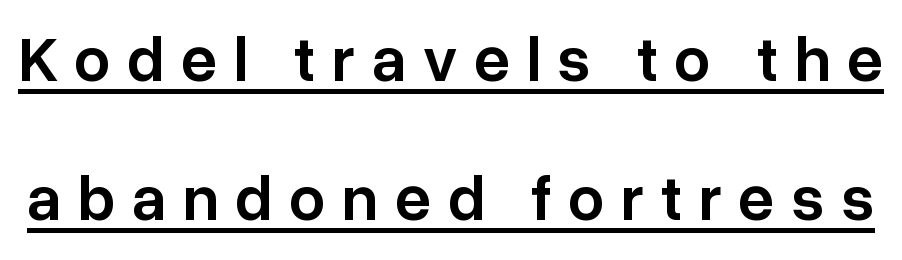
Nope, not italic — everything's standing straight. The glyphs are accompanied by a horizontal stroke just below them. Someone cranked the tracking dial way up on this one. The passage shown is typed in a proportional face where columns would drift. Heft: intermediate — a semibold. Does the type have serifs? No, each stem ends abruptly.
